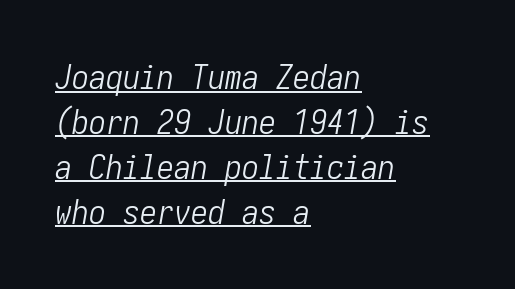
The image shows 34 px light, condensed type, italic (leaning right); set left-aligned, normal line spacing (1.32x), normal letter spacing, underlined; low stroke contrast and a medium x-height.
